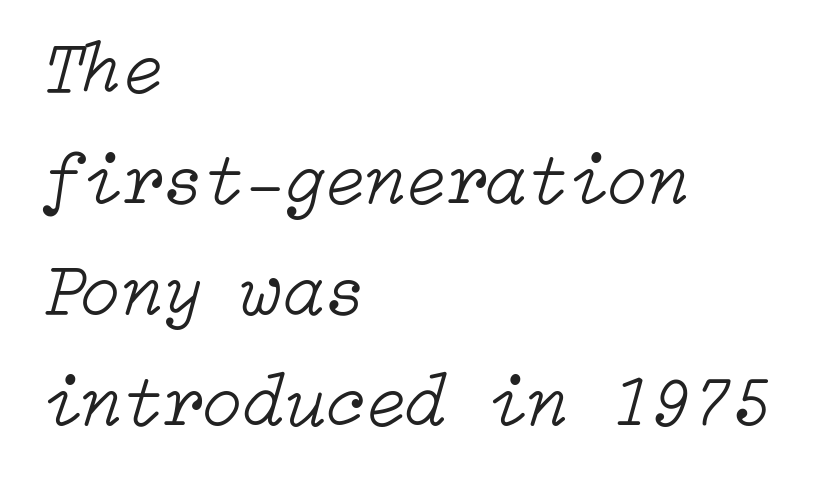
{"italic": "yes", "lean": "right", "slant_degrees": 15, "bold": "no", "weight": "light", "width": "normal", "stroke_contrast": "low", "x_height": "medium", "underline": "no", "align": "left", "line_spacing": "normal", "line_spacing_ratio": 1.5, "letter_spacing": "normal", "letter_spacing_em": 0.0, "glyph_px": 74}
